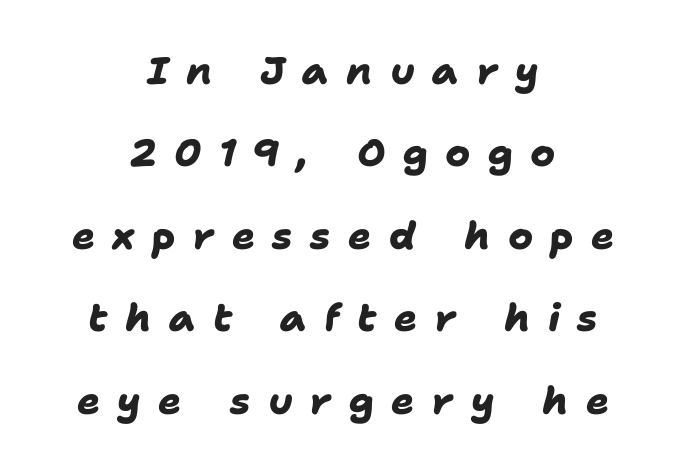
The image shows 38 px heavy sans-serif type; set centered, loose line spacing (2.17x), unusually wide letter spacing (+0.46 em), not underlined; low stroke contrast and a medium x-height.
